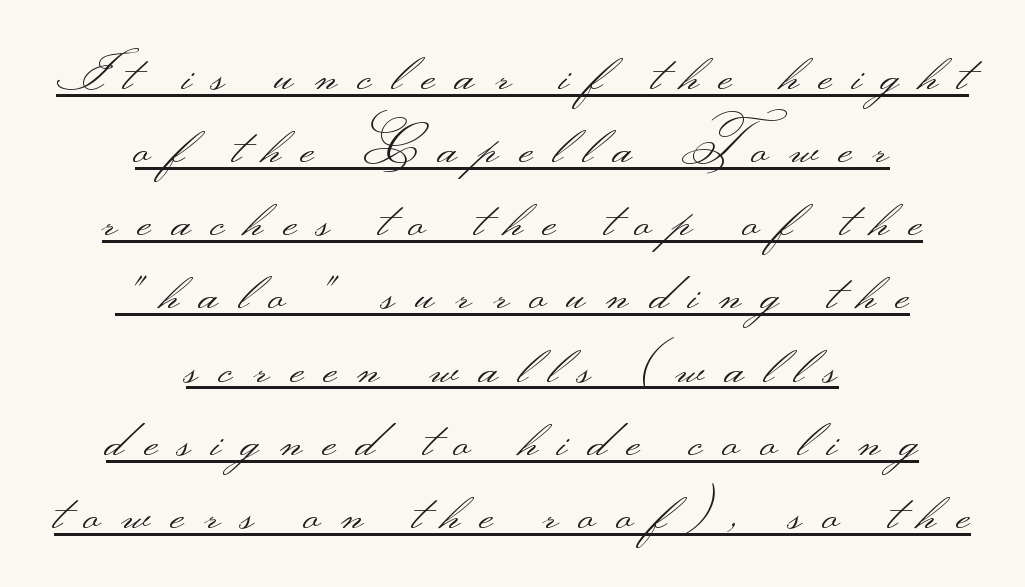
The image shows 53 px light, wide sans-serif type; set centered, normal line spacing (1.38x), unusually wide letter spacing (+0.39 em), underlined; medium stroke contrast.
